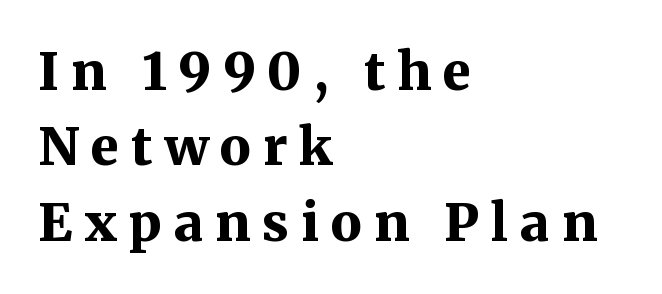
The image shows 52 px bold serif type, upright; set left-aligned, normal line spacing (1.45x), unusually wide letter spacing (+0.23 em), not underlined; medium stroke contrast and a medium x-height.
